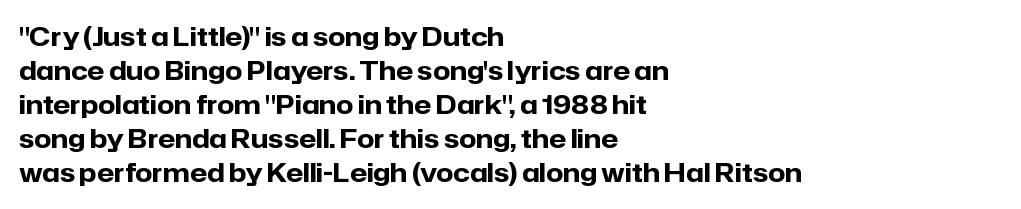
Just letters on the line, the space beneath them empty. No italicization has been applied; the sample stays upright. The rows are spaced the way most documents space them. The glyphs have the mass of a bold cut. Look at the tracking — it's just the regular setting, nothing added. Each line starts at the same left margin while the right side varies.
